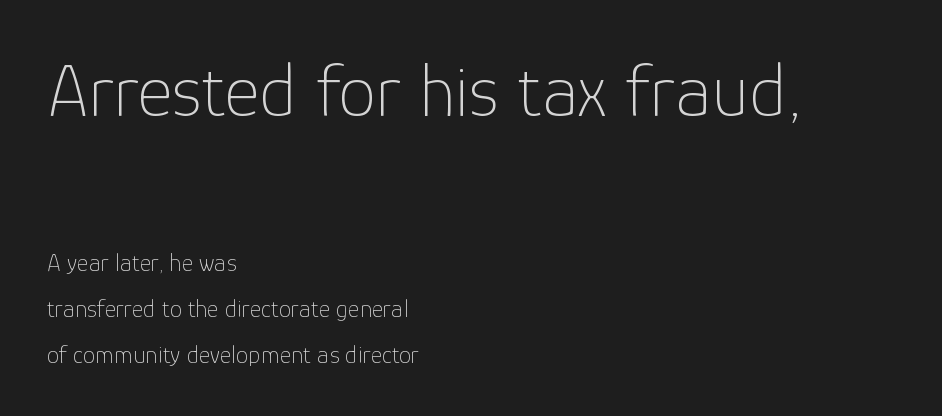
Notice how the stems are strictly vertical — no italics here. Size hierarchy here favors the leading block over the trailing one. The passage shown is typed in a proportional face where columns would drift. Observe the absence of serifs on each vertical stroke in this sample. Weight: not bold — regular or lighter.
